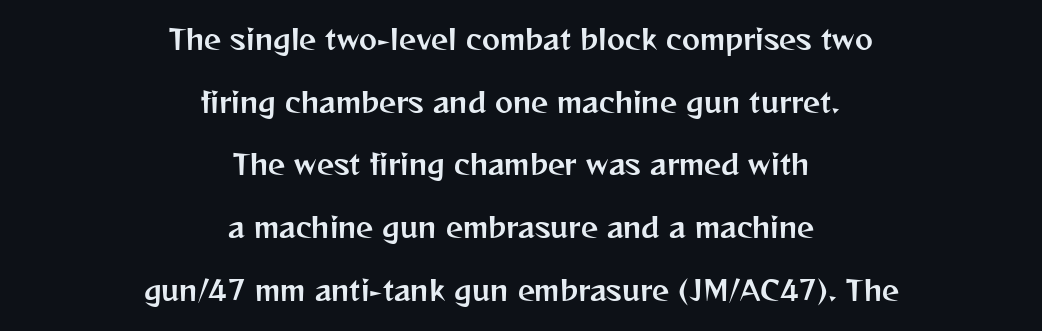
The image shows 27 px text type, upright; set centered, loose line spacing (2.32x), normal letter spacing, not underlined.
